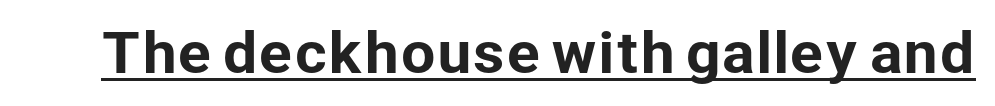
Students, observe the line beneath the letters — that is underlining. You can tell from the bare stems that sans-serif type was used. The rendering keeps characters at their native spacing. A typesetter would call this proportional, since set widths differ per character. Style check: upright.
